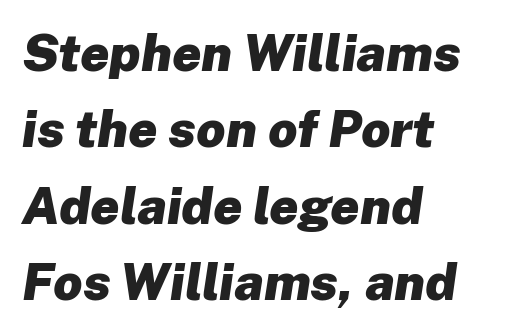
The image shows 51 px heavy type, italic (leaning right); set left-aligned, normal line spacing (1.5x), normal letter spacing, not underlined; low stroke contrast and a medium x-height.
